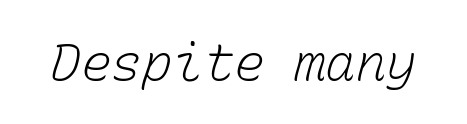
A quiet, ordinary-to-light weight characterises the typeface. Words appear dense and cohesive because spacing is normal. Every character here occupies the same horizontal width, giving the sample a typewriter-like rhythm. Has an underline been added? It has not.
